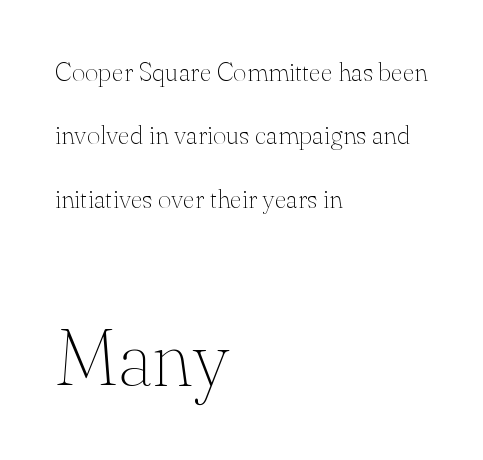
Q: Is the text bold? A: No.
Q: Is the text italic (slanted)? A: No, it is upright.
Q: Is the typeface a serif or a sans-serif typeface? A: Serif.
Q: Is the text underlined? A: No.
Q: How is the paragraph aligned? A: Left-aligned.
Q: Is the spacing between letters normal or unusually wide? A: Normal.
Q: Is the spacing between lines tight, normal or loose? A: Loose.
Q: Which block of text is set in a larger size, the first (top) or the second (bottom)? A: The second (bottom) one.
Q: Width (condensed, normal, or wide)? A: Normal.
Q: Stroke contrast? A: Medium.
Q: x-height? A: Small.
Q: Monospaced? A: No.
